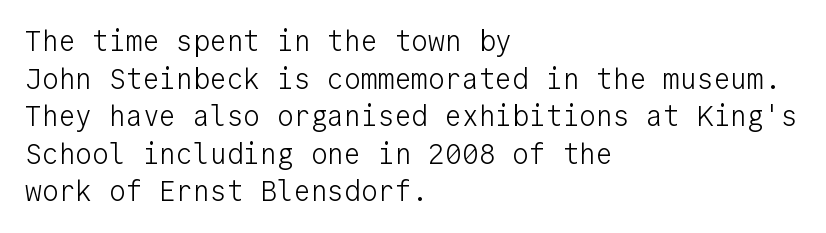
No feet cap the strokes, marking this as sans-serif type. Designer's note — italics off, roman on. Looks like terminal output: every glyph gets an equal slot. Where is the straight margin? On the left. Vertical stems look standard width or narrower in stroke. The line texture is even and compact thanks to regular tracking.
